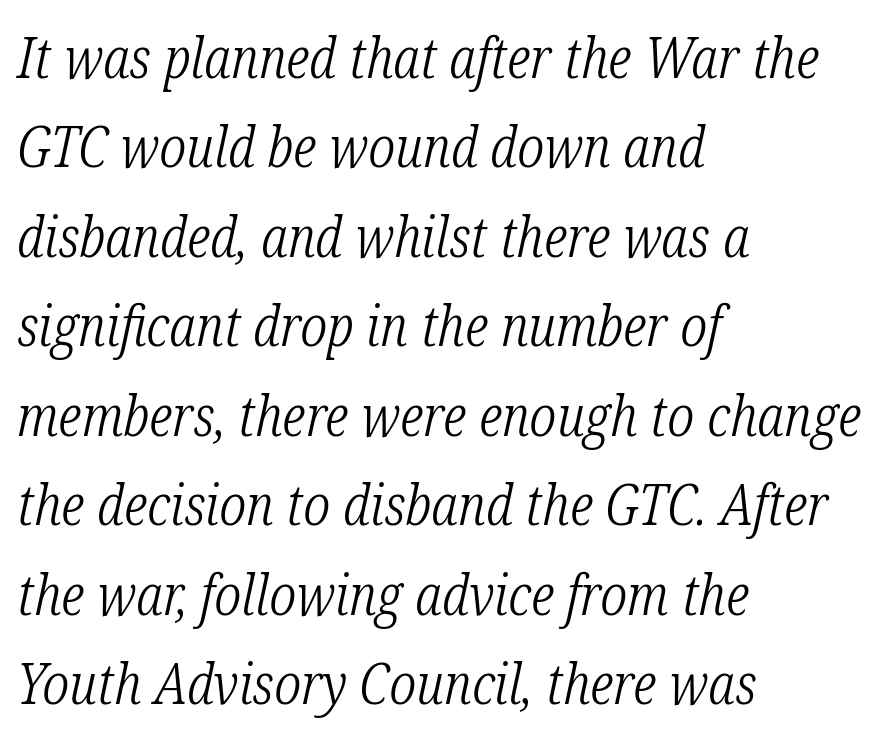
Q: Is the text bold? A: No.
Q: Is the text italic (slanted)? A: Yes, it leans right by about 12 degrees.
Q: Is the typeface a serif or a sans-serif typeface? A: Serif.
Q: Is the text underlined? A: No.
Q: How is the paragraph aligned? A: Left-aligned.
Q: Is the spacing between letters normal or unusually wide? A: Normal.
Q: Is the spacing between lines tight, normal or loose? A: Normal.
Q: Width (condensed, normal, or wide)? A: Condensed.
Q: Stroke contrast? A: Low.
Q: x-height? A: Medium.
Q: Monospaced? A: No.
